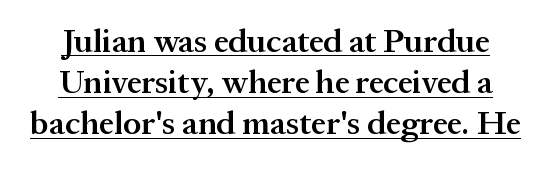
A rule runs beneath these lines of type. This block has exactly the height ordinary leading produces. This is roman type, the default non-slanted kind. Stroke thickness is moderately raised; the sample reads as semibold.
